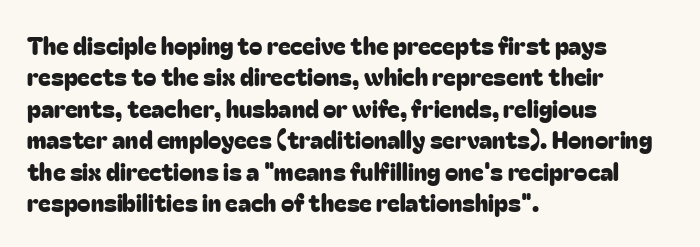
The image shows 24 px text type, upright; set left-aligned, normal line spacing (1.31x), normal letter spacing, not underlined.
